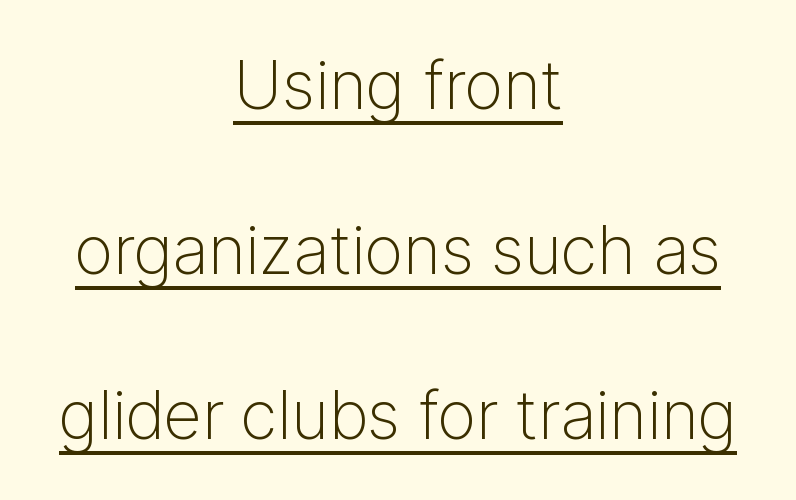
Short note: letters normally spaced. Neither beginnings nor endings align; midpoints do. Is this a heavy cut? Hardly; it is regular or lighter. This sample trades compactness for vertical openness between lines. This sample has the flowing, uneven cadence of proportional lettering.
